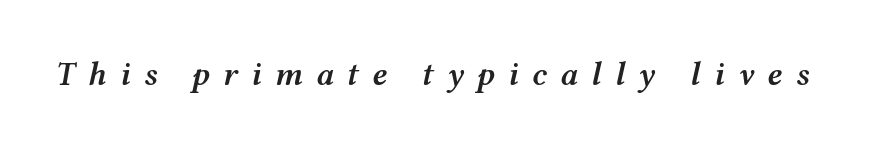
Q: Is the text bold? A: Semi-bold.
Q: Is the text italic (slanted)? A: Yes, it leans right by about 12 degrees.
Q: Is the text underlined? A: No.
Q: Is the spacing between letters normal or unusually wide? A: Unusually wide.
Q: Width (condensed, normal, or wide)? A: Wide.
Q: Stroke contrast? A: Medium.
Q: x-height? A: Medium.
Q: Monospaced? A: No.
